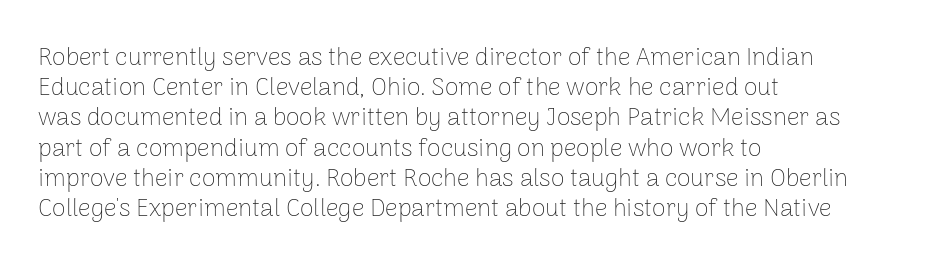
Q: Is the text bold? A: No.
Q: Is the text italic (slanted)? A: No, it is upright.
Q: Is the text underlined? A: No.
Q: How is the paragraph aligned? A: Left-aligned.
Q: Is the spacing between letters normal or unusually wide? A: Normal.
